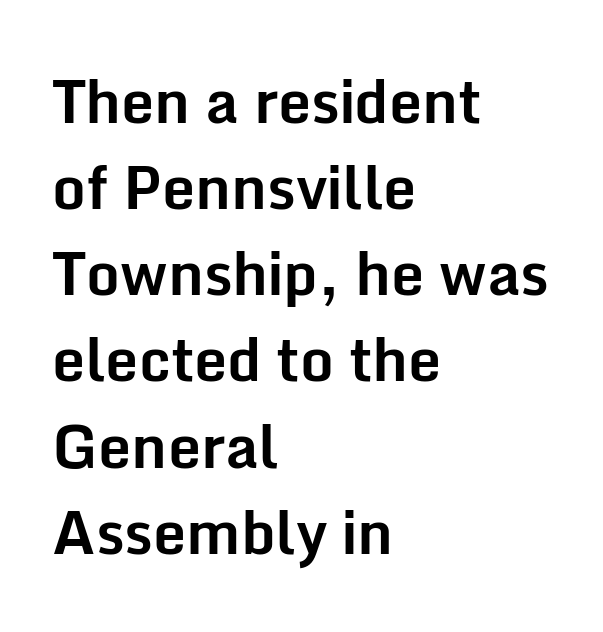
{"serif": "no", "italic": "no", "bold": "yes", "weight": "bold", "width": "normal", "stroke_contrast": "low", "x_height": "medium", "monospaced": "no", "underline": "no", "align": "left", "line_spacing": "normal", "line_spacing_ratio": 1.46, "letter_spacing": "normal", "letter_spacing_em": 0.0, "glyph_px": 59}
